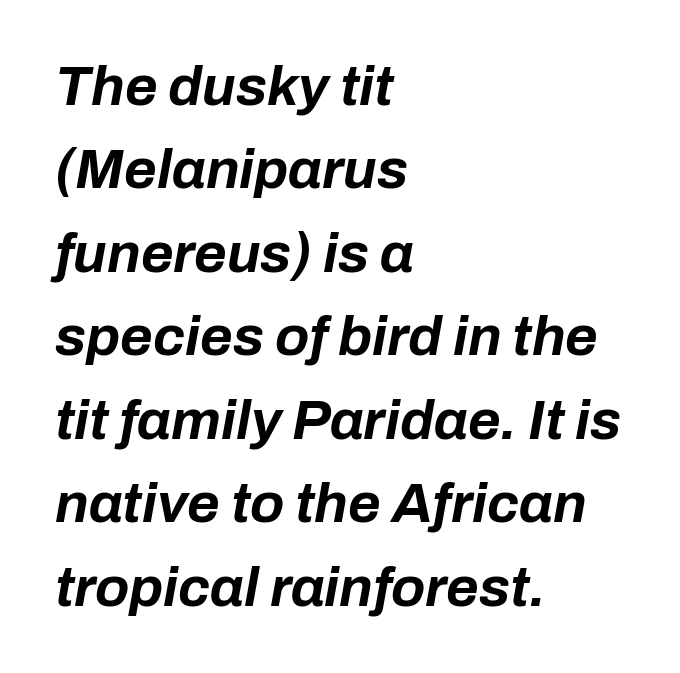
Q: Is the text bold? A: Yes.
Q: Is the text italic (slanted)? A: Yes, it leans right by about 10 degrees.
Q: Is the text underlined? A: No.
Q: How is the paragraph aligned? A: Left-aligned.
Q: Is the spacing between letters normal or unusually wide? A: Normal.
Q: Is the spacing between lines tight, normal or loose? A: Normal.
Q: Width (condensed, normal, or wide)? A: Normal.
Q: Stroke contrast? A: Low.
Q: x-height? A: Medium.
Q: Monospaced? A: No.
